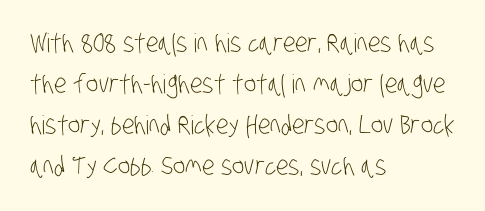
Layout note: lines flush left. Stroke mass is kept to a normal reading level or below. Each word holds together tightly as a unit, with standard inter-letter gaps. The passage shown stacks its lines at a standard gap.
